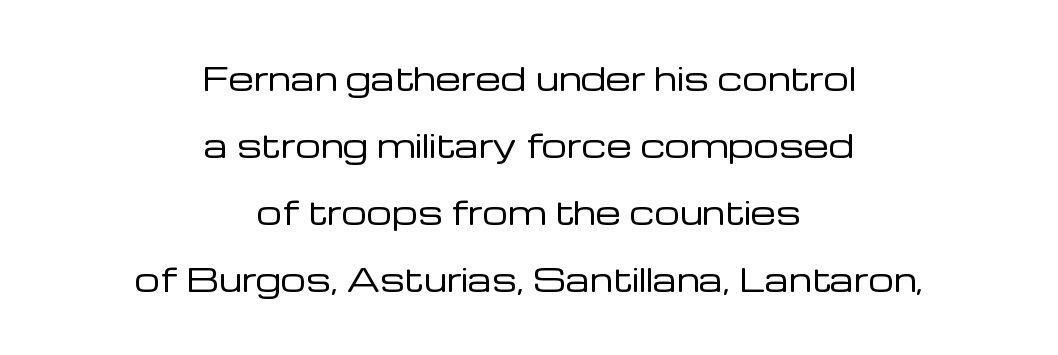
The image shows 32 px regular-weight sans-serif type, upright; set centered, loose line spacing (2.09x), normal letter spacing, not underlined; low stroke contrast and a medium x-height.
